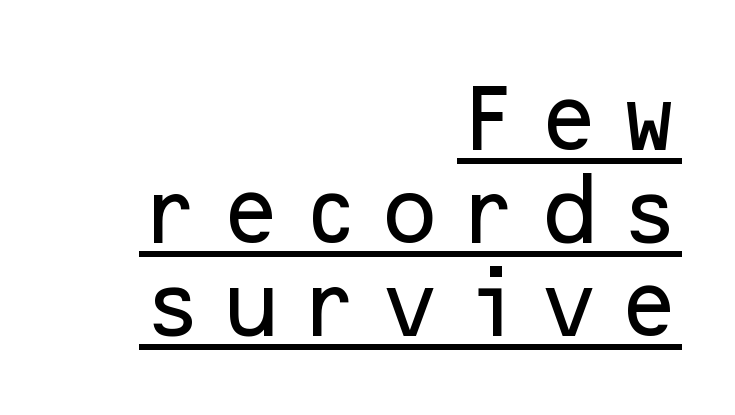
The line texture is sparse and dotted thanks to wide tracking. The letters carry no serifs — their stems end cleanly without finishing strokes. A typesetter would call this leading conventional body-copy spacing. Compared with a flush-left layout, this one pins lines to the opposite, right side. Underlining? Definitely there.
